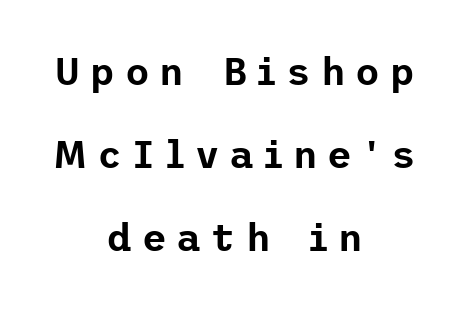
Each line is balanced around a shared central axis. Underlining? Definitely not there. Each new line begins a long way beneath the previous one. No italicization has been applied; the sample stays upright. In terms of letterform style, serifs are entirely absent.
